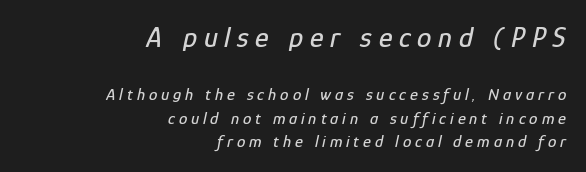
The image shows 29 px condensed type, italic (leaning right); set right-aligned, normal line spacing (1.4x), unusually wide letter spacing (+0.23 em), not underlined; the first (top) block is 1.71x larger; low stroke contrast and a medium x-height.
